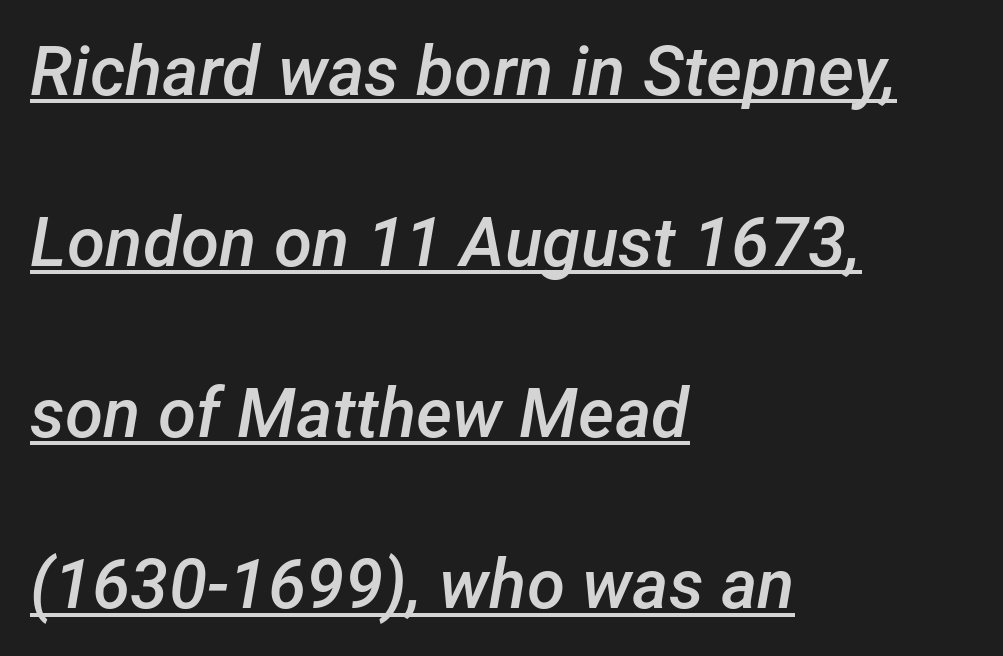
Q: Is the text bold? A: Semi-bold.
Q: Is the text italic (slanted)? A: Yes, it leans right by about 12 degrees.
Q: Is the text underlined? A: Yes.
Q: How is the paragraph aligned? A: Left-aligned.
Q: Is the spacing between letters normal or unusually wide? A: Normal.
Q: Is the spacing between lines tight, normal or loose? A: Loose.
Q: Width (condensed, normal, or wide)? A: Normal.
Q: Stroke contrast? A: Low.
Q: x-height? A: Medium.
Q: Monospaced? A: No.
